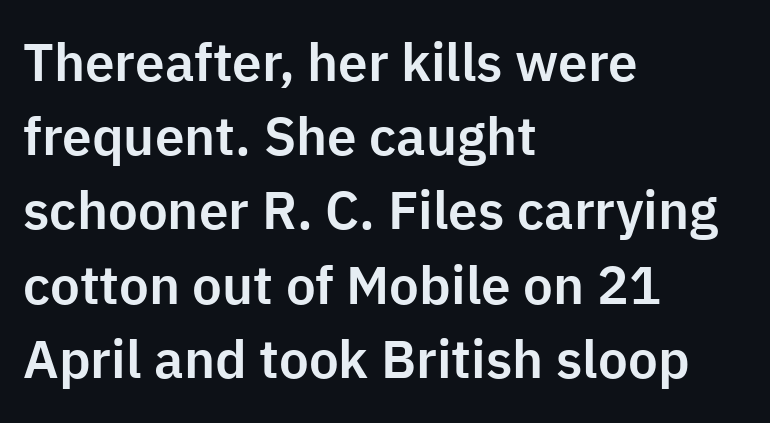
{"serif": "no", "italic": "no", "width": "normal", "stroke_contrast": "low", "x_height": "medium", "monospaced": "no", "underline": "no", "align": "left", "line_spacing": "normal", "line_spacing_ratio": 1.4, "letter_spacing": "normal", "letter_spacing_em": 0.0, "glyph_px": 53}
